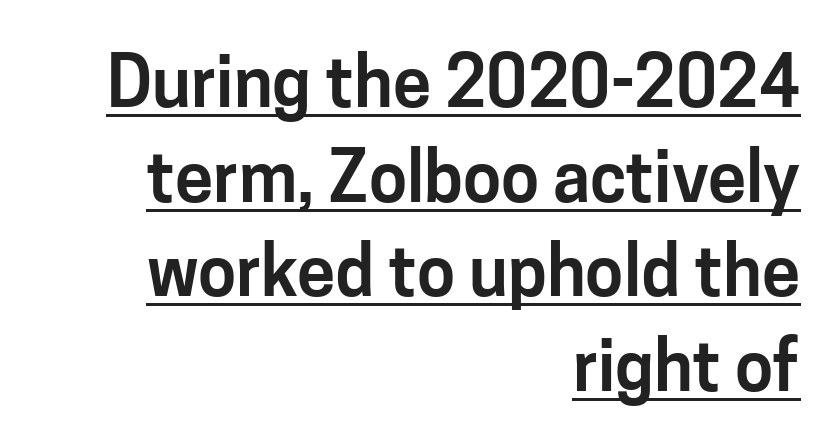
Q: Is the text italic (slanted)? A: No, it is upright.
Q: Is the typeface a serif or a sans-serif typeface? A: Sans-serif.
Q: Is the text underlined? A: Yes.
Q: How is the paragraph aligned? A: Right-aligned.
Q: Is the spacing between letters normal or unusually wide? A: Normal.
Q: Is the spacing between lines tight, normal or loose? A: Normal.
Q: Width (condensed, normal, or wide)? A: Normal.
Q: Stroke contrast? A: Low.
Q: x-height? A: Medium.
Q: Monospaced? A: No.
